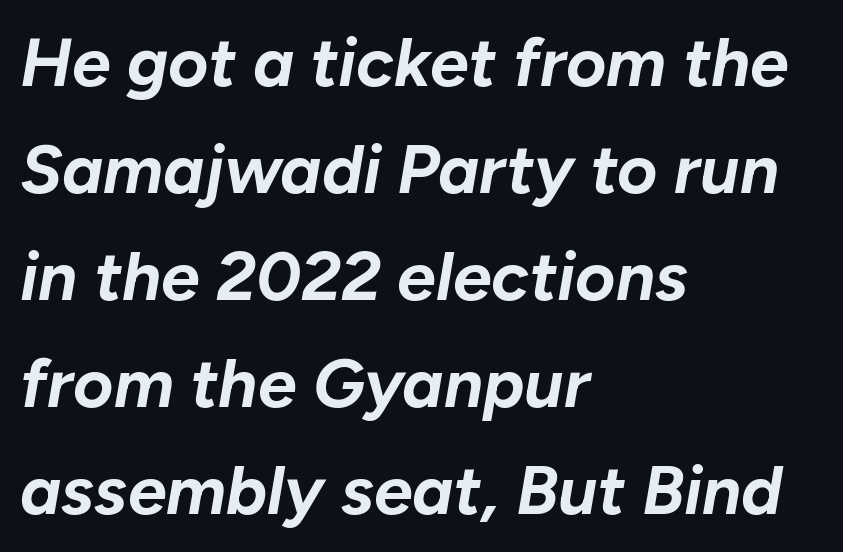
{"italic": "yes", "lean": "right", "slant_degrees": 10, "bold": "yes", "weight": "bold", "width": "normal", "stroke_contrast": "low", "x_height": "medium", "monospaced": "no", "underline": "no", "align": "left", "line_spacing": "normal", "line_spacing_ratio": 1.55, "letter_spacing": "normal", "letter_spacing_em": 0.0, "glyph_px": 69}
